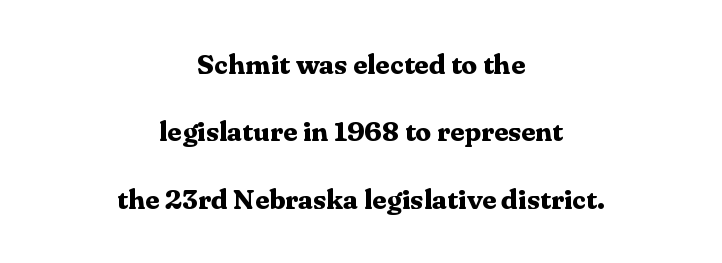
{"serif": "yes", "italic": "no", "bold": "yes", "weight": "bold", "width": "normal", "stroke_contrast": "medium", "x_height": "medium", "monospaced": "no", "underline": "no", "align": "center", "line_spacing": "loose", "line_spacing_ratio": 2.41, "letter_spacing": "normal", "letter_spacing_em": 0.0, "glyph_px": 28}
